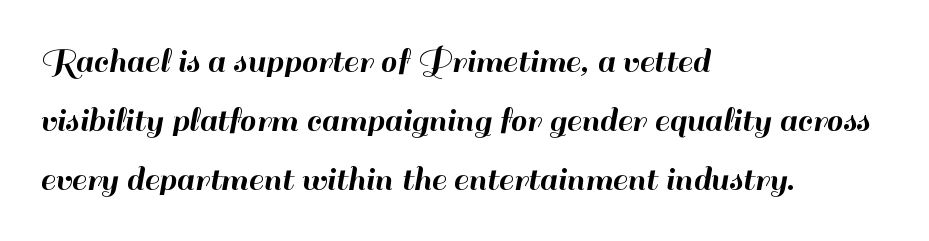
The letters advance in unequal steps, a hallmark of proportional type. Line beginnings align vertically; line endings do not. This rendering employs a face without finishing strokes, i.e., a sans-serif. Check under the words: just untouched page. Rows of type keep a routine distance in the vertical direction.
